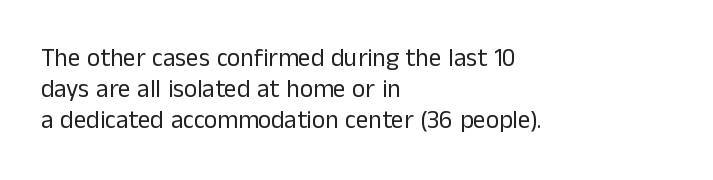
Q: Is the text bold? A: No.
Q: Is the text italic (slanted)? A: No, it is upright.
Q: Is the text underlined? A: No.
Q: How is the paragraph aligned? A: Left-aligned.
Q: Is the spacing between letters normal or unusually wide? A: Normal.
